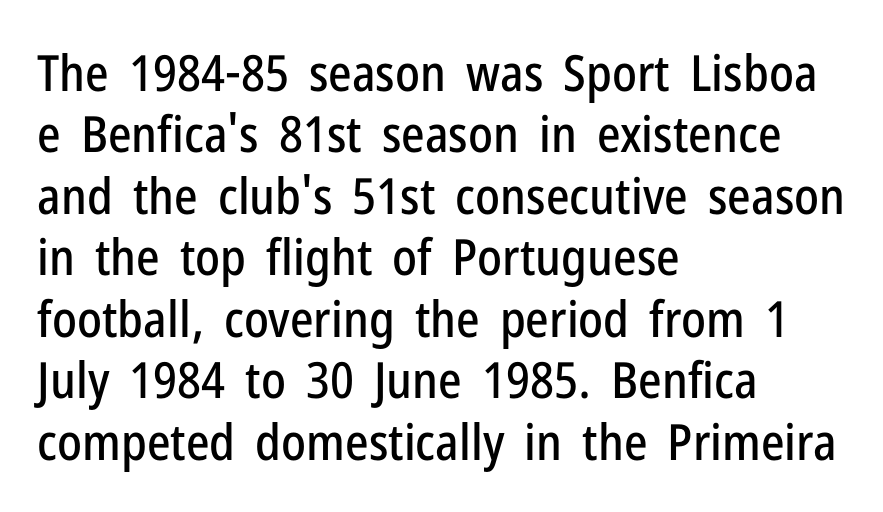
The image shows 50 px condensed sans-serif type, upright; set left-aligned, line spacing 1.23x, normal letter spacing, not underlined; low stroke contrast and a medium x-height.
